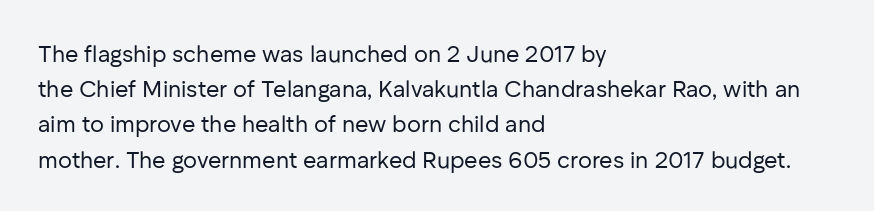
The image shows 23 px text type, upright; set left-aligned, normal line spacing (1.53x), normal letter spacing, not underlined.
